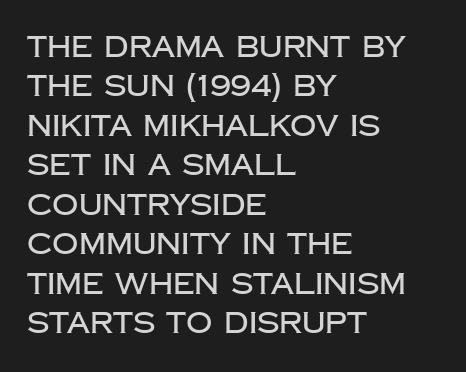
A typesetter would call this proportional, since set widths differ per character. Each letter's strokes conclude bluntly, with no projecting serifs. The passage shown stacks its lines at a standard gap. Is there any slant? The stems are plumb. Words appear dense and cohesive because spacing is normal. Casual observation: everything's shoved over to the left.
